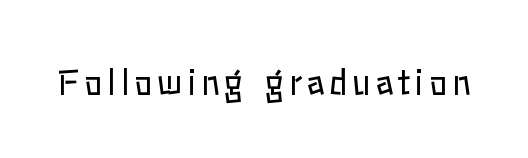
The image shows 34 px regular-weight type, upright; set not underlined; low stroke contrast and a medium x-height.
